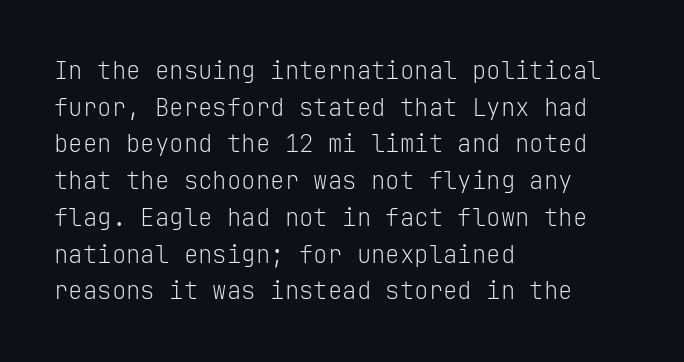
{"italic": "no", "bold": "no", "underline": "no", "align": "left", "line_spacing": "normal", "line_spacing_ratio": 1.53, "letter_spacing": "normal", "letter_spacing_em": 0.0, "glyph_px": 24}
